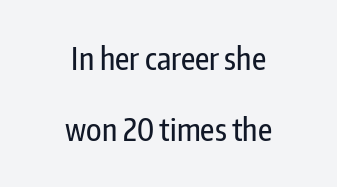
{"serif": "no", "italic": "no", "width": "condensed", "stroke_contrast": "low", "x_height": "medium", "monospaced": "no", "underline": "no", "align": "center", "line_spacing": "loose", "line_spacing_ratio": 2.3, "letter_spacing": "normal", "letter_spacing_em": 0.0, "glyph_px": 31}
